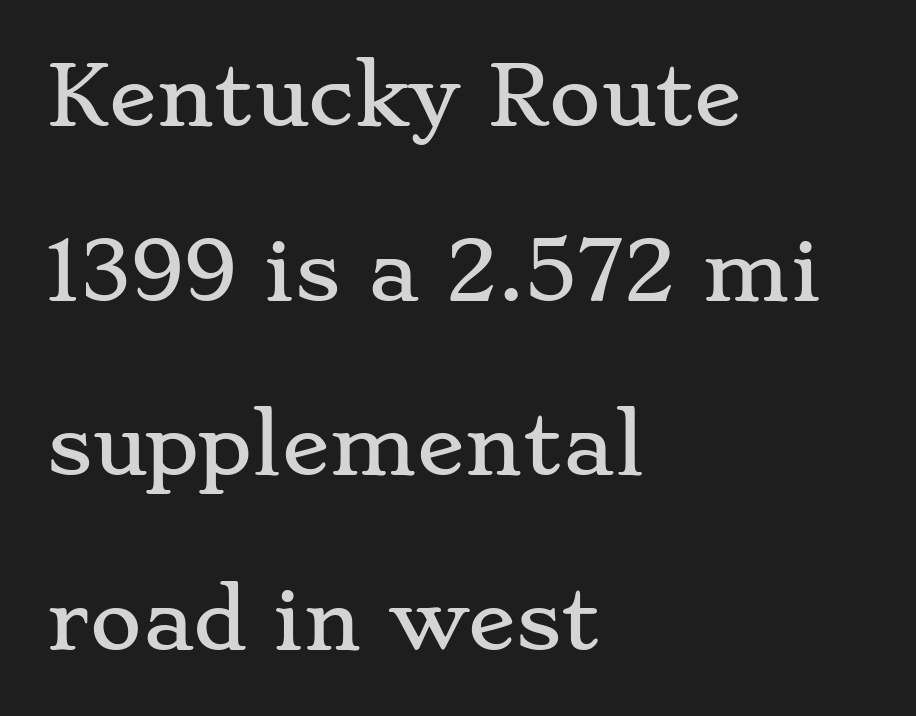
Q: Is the text italic (slanted)? A: No, it is upright.
Q: Is the typeface a serif or a sans-serif typeface? A: Serif.
Q: Is the text underlined? A: No.
Q: How is the paragraph aligned? A: Left-aligned.
Q: Is the spacing between letters normal or unusually wide? A: Normal.
Q: Is the spacing between lines tight, normal or loose? A: Loose.
Q: Width (condensed, normal, or wide)? A: Wide.
Q: Stroke contrast? A: Low.
Q: x-height? A: Small.
Q: Monospaced? A: No.
